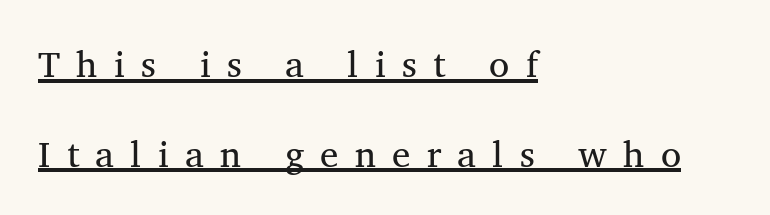
Is this a sans? No — the strokes have serifs. Every word sits above its own underline. These lines are rendered in a variable-pitch font. These lines were composed using upright roman letters. The letterforms stand isolated, each surrounded by extra space.
